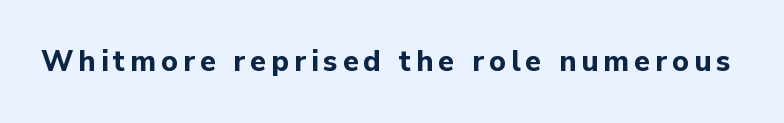
{"serif": "no", "italic": "no", "bold": "yes", "weight": "bold", "width": "normal", "stroke_contrast": "low", "x_height": "medium", "monospaced": "no", "underline": "no", "glyph_px": 29}
